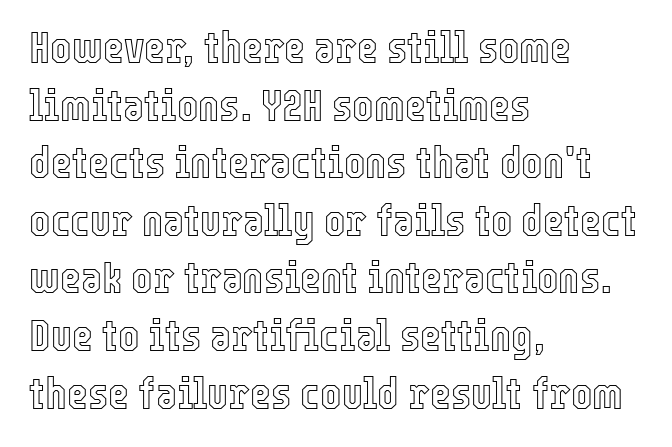
Q: Is the text italic (slanted)? A: No, it is upright.
Q: Is the text underlined? A: No.
Q: How is the paragraph aligned? A: Left-aligned.
Q: Is the spacing between letters normal or unusually wide? A: Normal.
Q: Is the spacing between lines tight, normal or loose? A: Normal.
Q: Width (condensed, normal, or wide)? A: Condensed.
Q: x-height? A: Medium.
Q: Monospaced? A: No.
